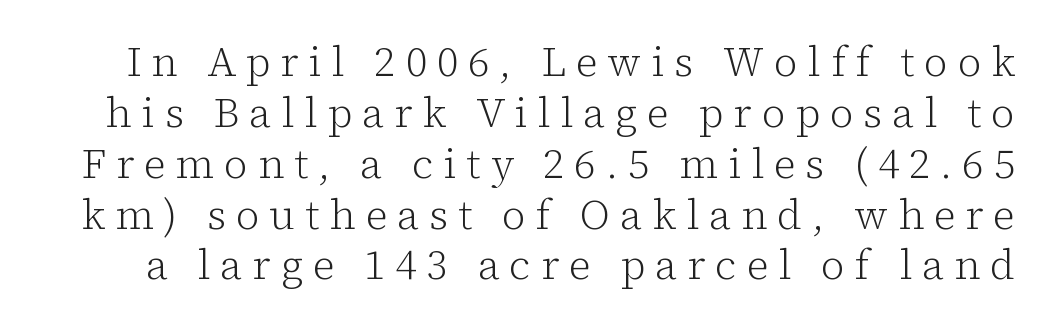
{"serif": "yes", "italic": "no", "bold": "no", "weight": "light", "width": "normal", "stroke_contrast": "low", "x_height": "medium", "monospaced": "no", "underline": "no", "line_spacing_ratio": 1.24, "letter_spacing": "wide", "letter_spacing_em": 0.24, "glyph_px": 41}
